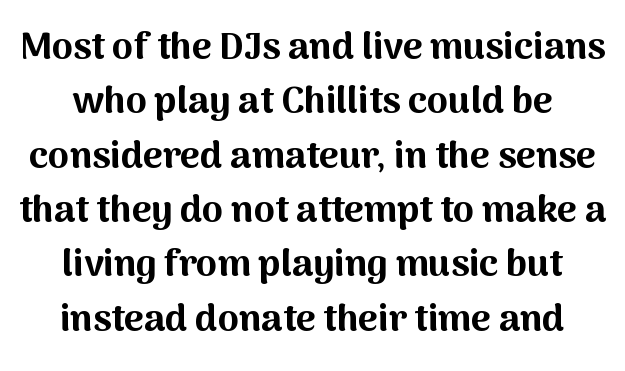
The image shows 38 px bold sans-serif type, upright; set centered, normal line spacing (1.43x), normal letter spacing, not underlined; medium stroke contrast and a medium x-height.
